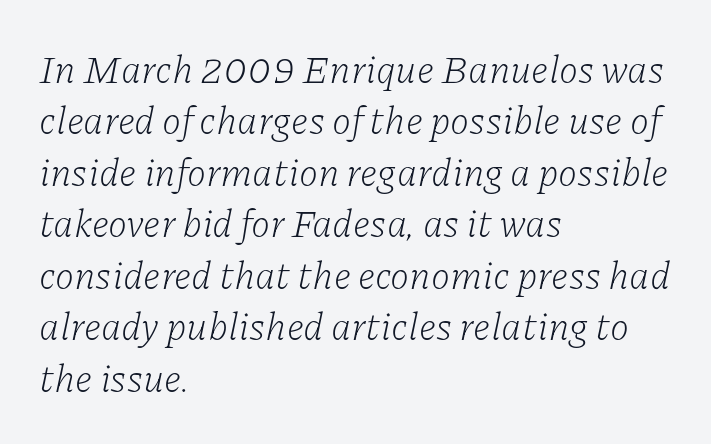
The image shows 39 px light serif type, italic (leaning right); set left-aligned, normal line spacing (1.32x), normal letter spacing, not underlined; low stroke contrast and a medium x-height.
